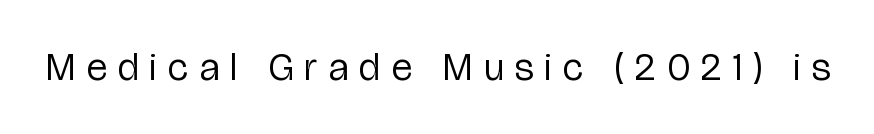
Q: Is the text bold? A: No.
Q: Is the text italic (slanted)? A: No, it is upright.
Q: Is the typeface a serif or a sans-serif typeface? A: Sans-serif.
Q: Is the text underlined? A: No.
Q: Is the spacing between letters normal or unusually wide? A: Unusually wide.
Q: Width (condensed, normal, or wide)? A: Condensed.
Q: Stroke contrast? A: Low.
Q: x-height? A: Medium.
Q: Monospaced? A: No.
